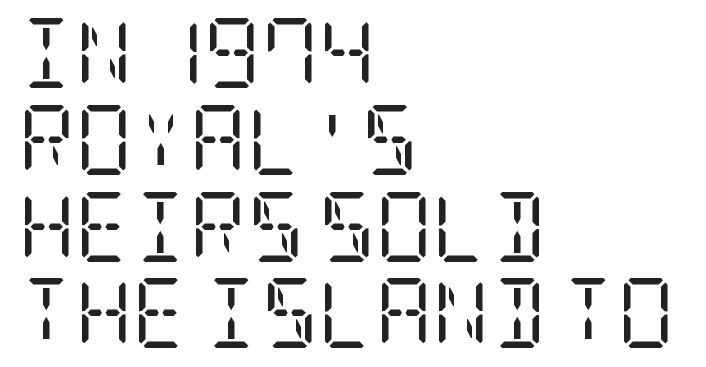
Q: Is the text bold? A: No.
Q: Is the text italic (slanted)? A: No, it is upright.
Q: Is the typeface a serif or a sans-serif typeface? A: Serif.
Q: Is the text underlined? A: No.
Q: How is the paragraph aligned? A: Left-aligned.
Q: Is the spacing between letters normal or unusually wide? A: Normal.
Q: Width (condensed, normal, or wide)? A: Condensed.
Q: Stroke contrast? A: Low.
Q: x-height? A: Large.
